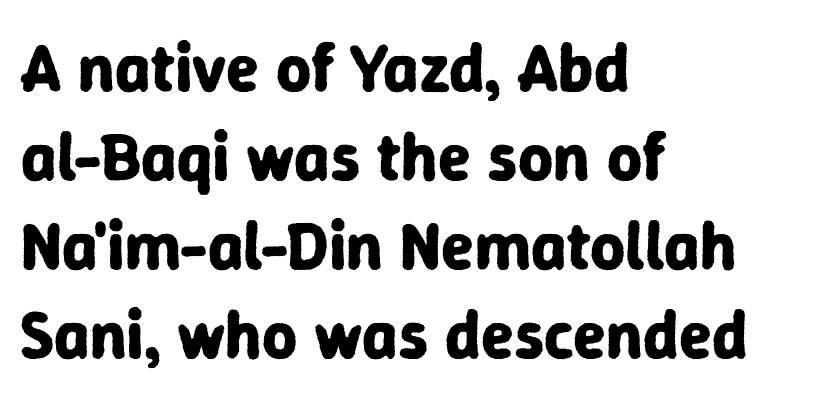
If you measured baseline to baseline, you'd find a middling distance. Decoration check: the copy has no underline. You'd pick this weight for a headline — it's a proper bold. Every row of glyphs begins at an identical x-position on the left. Typographically, this falls in the sans-serif category. Nobody touched the tracking dial on this one.
